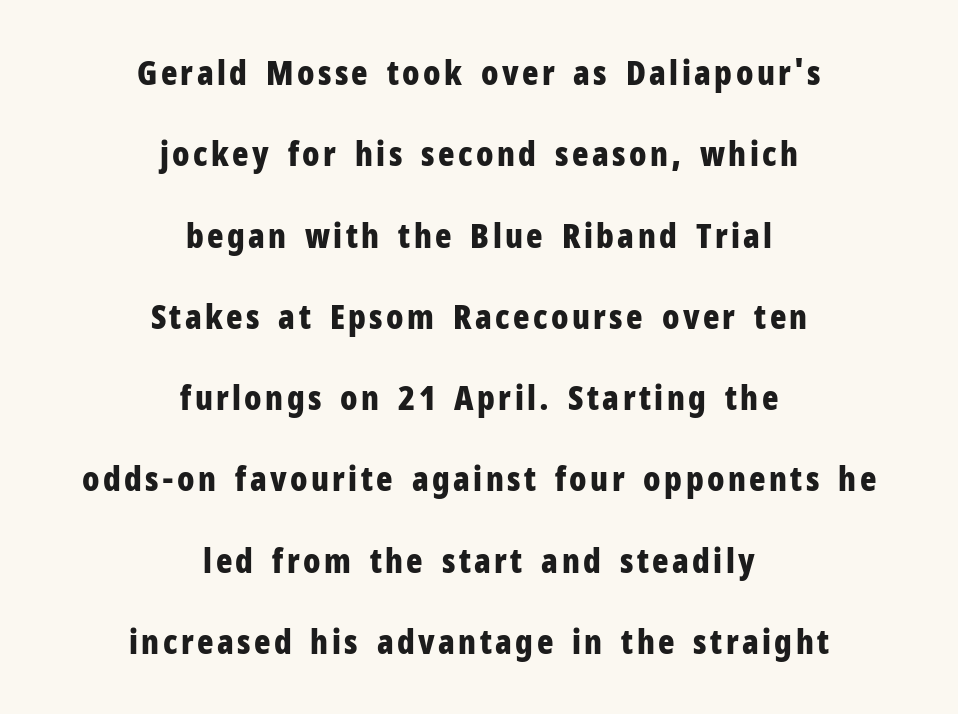
Q: Is the text bold? A: Yes.
Q: Is the text italic (slanted)? A: No, it is upright.
Q: Is the typeface a serif or a sans-serif typeface? A: Sans-serif.
Q: Is the text underlined? A: No.
Q: How is the paragraph aligned? A: Centered.
Q: Is the spacing between lines tight, normal or loose? A: Loose.
Q: Width (condensed, normal, or wide)? A: Condensed.
Q: Stroke contrast? A: Low.
Q: x-height? A: Medium.
Q: Monospaced? A: No.
